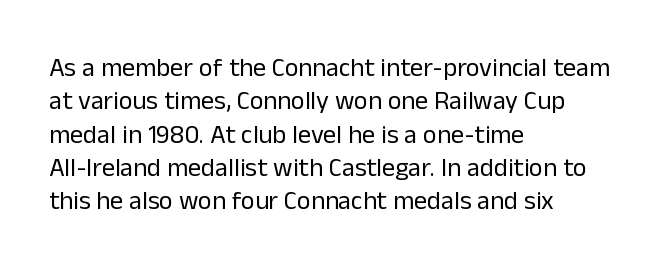
Compared with typical paragraphs, the rows here are spaced about the same. The letters stand straight up with perfectly vertical stems. Short and long lines alike share a common starting point at left. Is the stroke heavy? The answer is a plain regular-or-lighter. In terms of letterspacing, this is plain default setting. Just letters on the line, the space beneath them empty.
